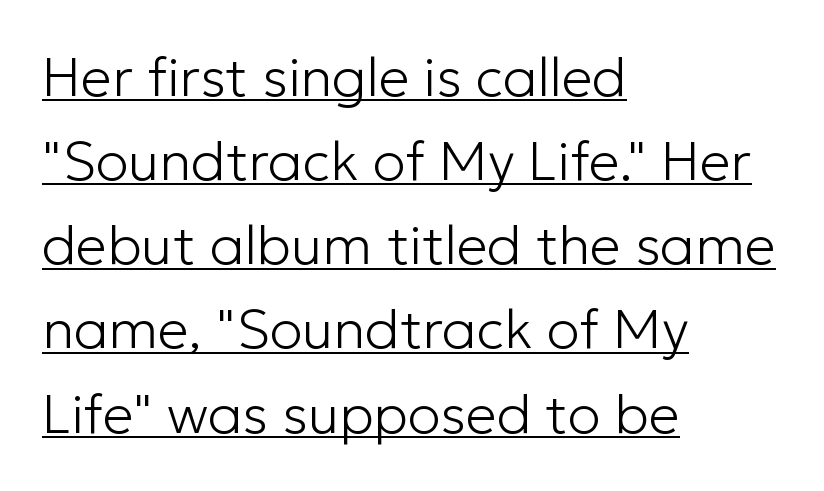
Q: Is the text bold? A: No.
Q: Is the text italic (slanted)? A: No, it is upright.
Q: Is the typeface a serif or a sans-serif typeface? A: Sans-serif.
Q: Is the text underlined? A: Yes.
Q: How is the paragraph aligned? A: Left-aligned.
Q: Is the spacing between letters normal or unusually wide? A: Normal.
Q: Is the spacing between lines tight, normal or loose? A: Normal.
Q: Width (condensed, normal, or wide)? A: Normal.
Q: Stroke contrast? A: Low.
Q: x-height? A: Medium.
Q: Monospaced? A: No.
